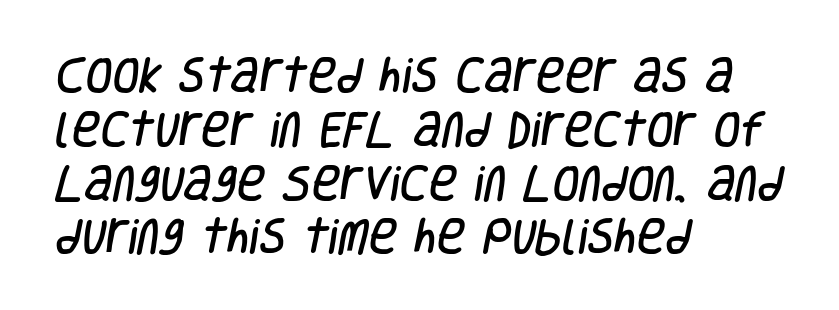
{"serif": "no", "width": "condensed", "stroke_contrast": "low", "x_height": "large", "monospaced": "no", "underline": "no", "align": "left", "line_spacing": "normal", "line_spacing_ratio": 1.38, "letter_spacing": "normal", "letter_spacing_em": 0.0, "glyph_px": 39}
